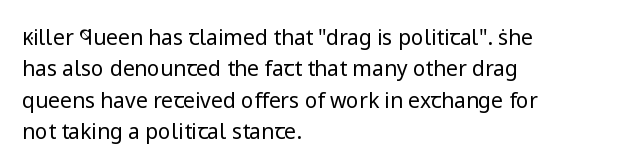
Ordinary non-slanted type is in use. Honestly, the row spacing looks completely unremarkable. These lines keep a tight, regular rhythm from letter to letter. These lines stack with their left ends in a neat column.
